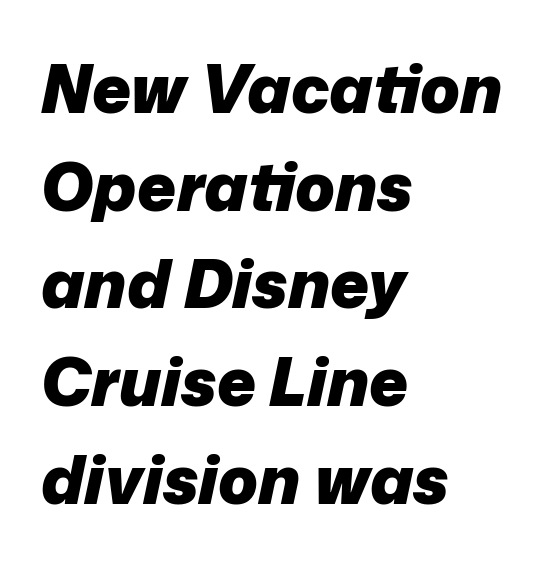
The image shows 66 px heavy type, italic (leaning right); set left-aligned, normal line spacing (1.48x), normal letter spacing, not underlined; low stroke contrast and a medium x-height.
